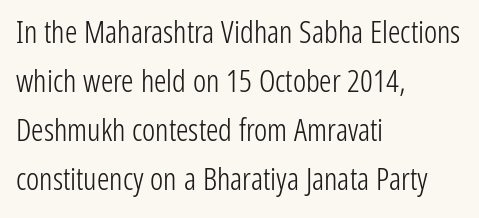
Q: Is the text bold? A: No.
Q: Is the text italic (slanted)? A: No, it is upright.
Q: Is the typeface a serif or a sans-serif typeface? A: Sans-serif.
Q: Is the text underlined? A: No.
Q: How is the paragraph aligned? A: Left-aligned.
Q: Is the spacing between letters normal or unusually wide? A: Normal.
Q: Is the spacing between lines tight, normal or loose? A: Normal.
Q: Width (condensed, normal, or wide)? A: Condensed.
Q: Stroke contrast? A: Low.
Q: x-height? A: Medium.
Q: Monospaced? A: No.
